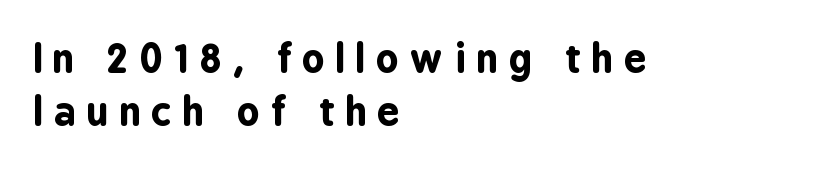
The image shows 39 px bold, condensed sans-serif type, upright; set left-aligned, normal line spacing (1.37x), unusually wide letter spacing (+0.29 em), not underlined; low stroke contrast and a medium x-height.
